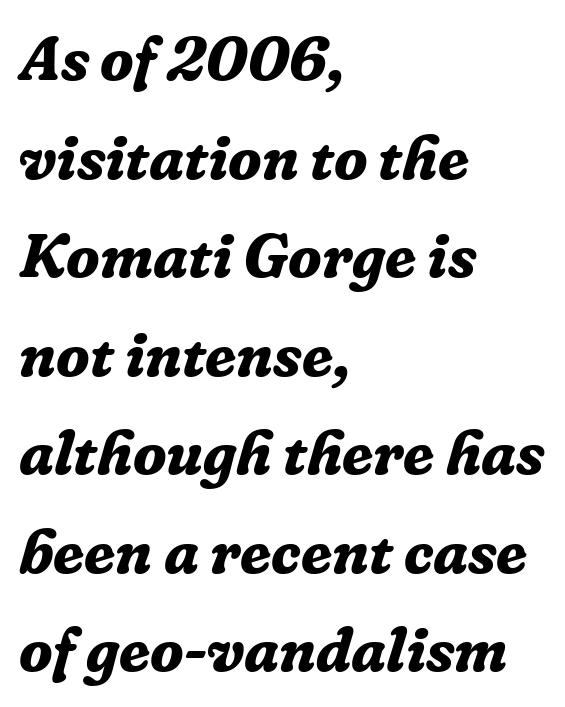
Q: Is the text bold? A: Yes.
Q: Is the text italic (slanted)? A: Yes, it leans right by about 16 degrees.
Q: Is the typeface a serif or a sans-serif typeface? A: Serif.
Q: Is the text underlined? A: No.
Q: How is the paragraph aligned? A: Left-aligned.
Q: Is the spacing between letters normal or unusually wide? A: Normal.
Q: Is the spacing between lines tight, normal or loose? A: Normal.
Q: Width (condensed, normal, or wide)? A: Normal.
Q: Stroke contrast? A: Low.
Q: x-height? A: Medium.
Q: Monospaced? A: No.
